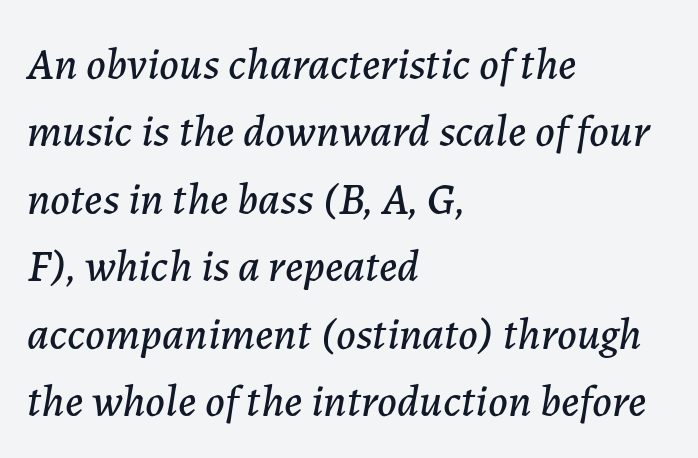
The image shows 45 px text type, italic (leaning right); set left-aligned, normal line spacing (1.5x), normal letter spacing, not underlined; low stroke contrast and a medium x-height.
